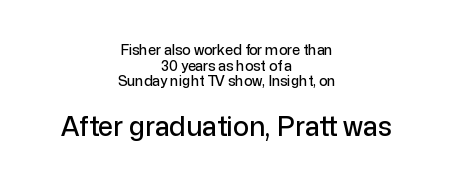
The image shows 27 px text type, upright; set centered, tight line spacing (1.11x), normal letter spacing, not underlined; the second (bottom) block is 1.93x larger.
